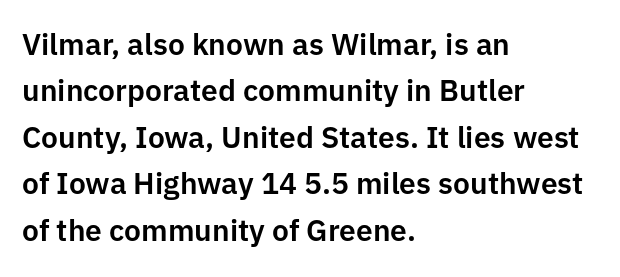
Q: Is the text italic (slanted)? A: No, it is upright.
Q: Is the typeface a serif or a sans-serif typeface? A: Sans-serif.
Q: Is the text underlined? A: No.
Q: How is the paragraph aligned? A: Left-aligned.
Q: Is the spacing between letters normal or unusually wide? A: Normal.
Q: Is the spacing between lines tight, normal or loose? A: Normal.
Q: Width (condensed, normal, or wide)? A: Normal.
Q: Stroke contrast? A: Low.
Q: x-height? A: Medium.
Q: Monospaced? A: No.
